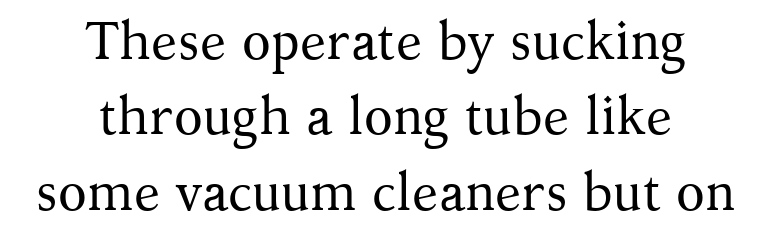
{"serif": "yes", "italic": "no", "bold": "no", "weight": "regular", "width": "normal", "stroke_contrast": "medium", "x_height": "medium", "monospaced": "no", "underline": "no", "align": "center", "line_spacing": "normal", "line_spacing_ratio": 1.42, "letter_spacing": "normal", "letter_spacing_em": 0.0, "glyph_px": 53}
